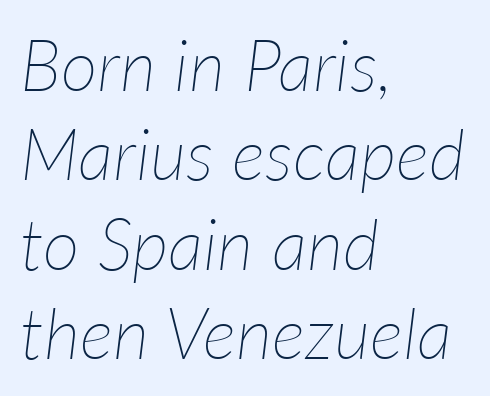
Q: Is the text bold? A: No.
Q: Is the text italic (slanted)? A: Yes, it leans right by about 7 degrees.
Q: Is the text underlined? A: No.
Q: How is the paragraph aligned? A: Left-aligned.
Q: Is the spacing between letters normal or unusually wide? A: Normal.
Q: Is the spacing between lines tight, normal or loose? A: Normal.
Q: Width (condensed, normal, or wide)? A: Normal.
Q: Stroke contrast? A: Low.
Q: x-height? A: Medium.
Q: Monospaced? A: No.
